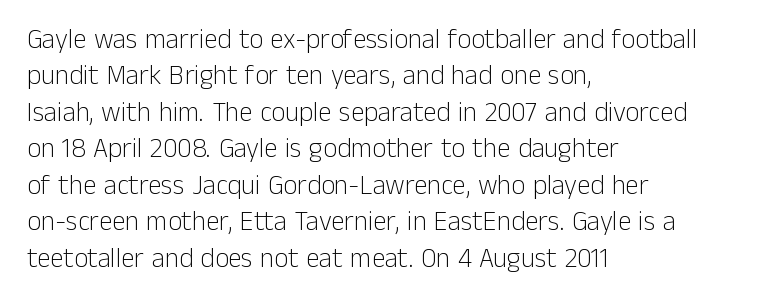
The image shows 27 px text type, upright; set left-aligned, normal line spacing (1.35x), normal letter spacing, not underlined.
